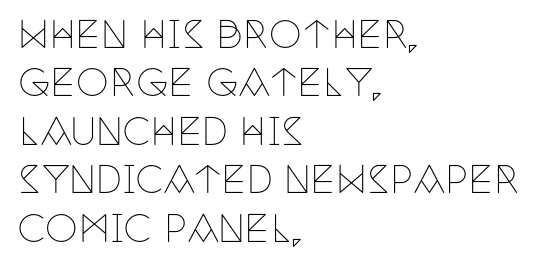
The image shows 37 px thin, condensed serif type, upright; set left-aligned, normal line spacing (1.31x), normal letter spacing, not underlined; low stroke contrast and a large x-height.
